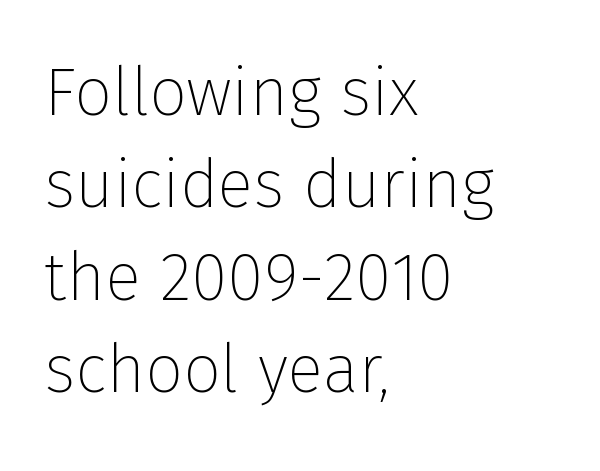
Each row of text sits above clean, open space. The designer went with a sans here, leaving each stem footless. Here the glyphs are tracked normally, forming tight word shapes. Notice how the stems are strictly vertical — no italics here. The letters advance in unequal steps, a hallmark of proportional type.
